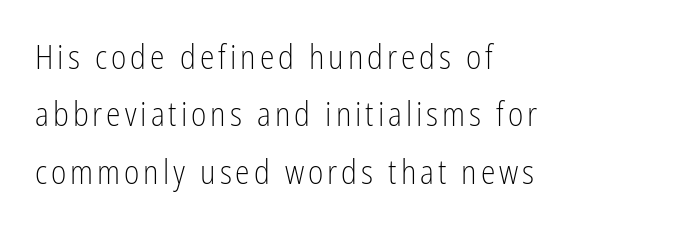
Q: Is the text bold? A: No.
Q: Is the text italic (slanted)? A: No, it is upright.
Q: Is the typeface a serif or a sans-serif typeface? A: Sans-serif.
Q: Is the text underlined? A: No.
Q: How is the paragraph aligned? A: Left-aligned.
Q: Width (condensed, normal, or wide)? A: Condensed.
Q: Stroke contrast? A: Low.
Q: x-height? A: Medium.
Q: Monospaced? A: No.
